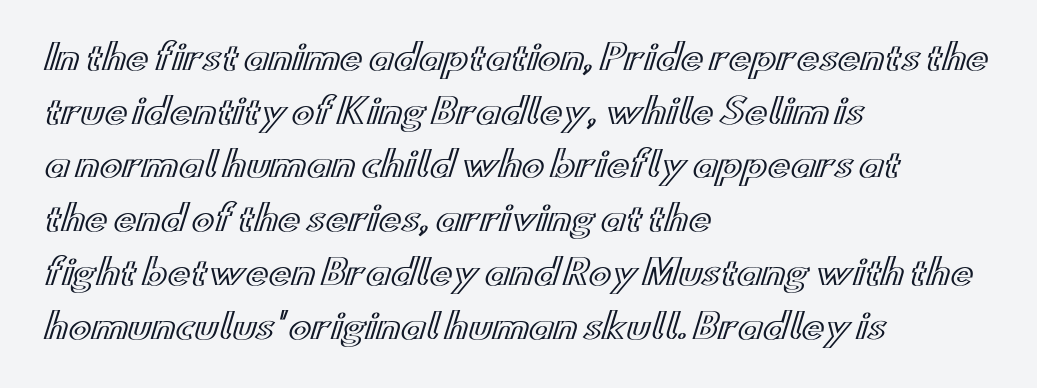
Q: Is the text italic (slanted)? A: Yes.
Q: Is the text underlined? A: No.
Q: How is the paragraph aligned? A: Left-aligned.
Q: Is the spacing between letters normal or unusually wide? A: Normal.
Q: Is the spacing between lines tight, normal or loose? A: Normal.
Q: Width (condensed, normal, or wide)? A: Wide.
Q: x-height? A: Small.
Q: Monospaced? A: No.
